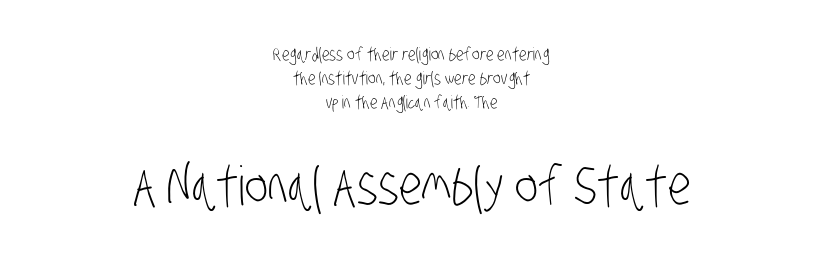
Interline gaps are of average width in this sample. The letters in the lower block stand taller than those in the block above. The letters advance in unequal steps, a hallmark of proportional type. Classification — sans serif.
